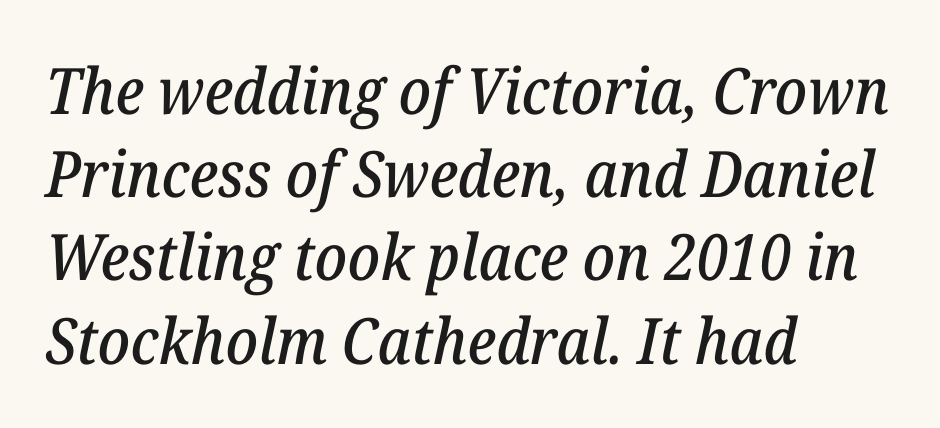
{"serif": "yes", "italic": "yes", "lean": "right", "slant_degrees": 12, "width": "normal", "stroke_contrast": "low", "x_height": "medium", "monospaced": "no", "underline": "no", "align": "left", "line_spacing": "normal", "line_spacing_ratio": 1.3, "letter_spacing": "normal", "letter_spacing_em": 0.0, "glyph_px": 64}
